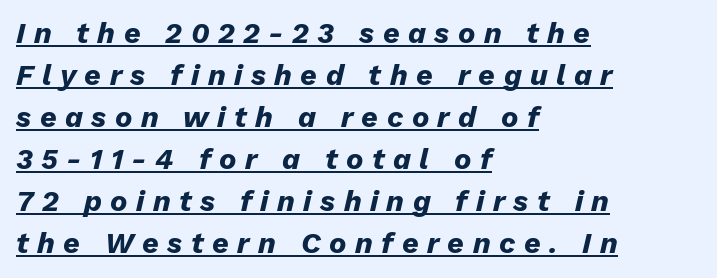
The image shows 29 px heavy type, italic (leaning right); set left-aligned, normal line spacing (1.45x), unusually wide letter spacing (+0.29 em), underlined; low stroke contrast and a medium x-height.
